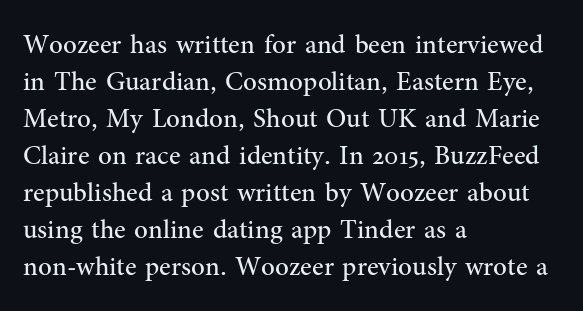
{"italic": "no", "bold": "no", "underline": "no", "align": "left", "line_spacing": "normal", "line_spacing_ratio": 1.37, "letter_spacing": "normal", "letter_spacing_em": 0.0, "glyph_px": 27}
